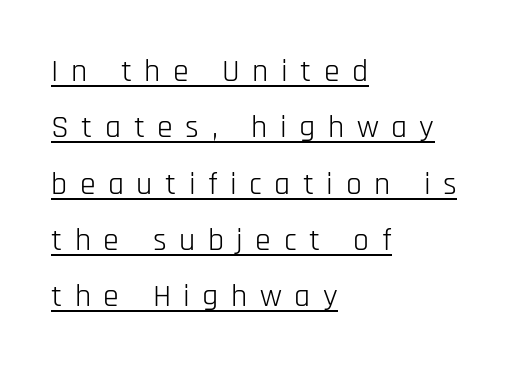
All the whitespace from short lines collects on the right. The horizontal fit of the characters is loose and conspicuously gappy. Stroke terminals: plain, sans-serif. The weight tops out at a normal text grade. The rendering uses the underline text-decoration. Character widths vary here, with narrow letters taking less room than wide ones.
